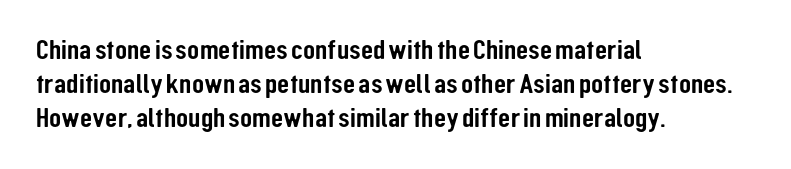
This rendering employs a face without finishing strokes, i.e., a sans-serif. Notice how the passage keeps a crisp vertical edge on the left only. Descenders hang freely into open space. The letterforms sit shoulder to shoulder at normal distance. Is this a fixed-width face? No — the glyphs have proportional, varying widths.
